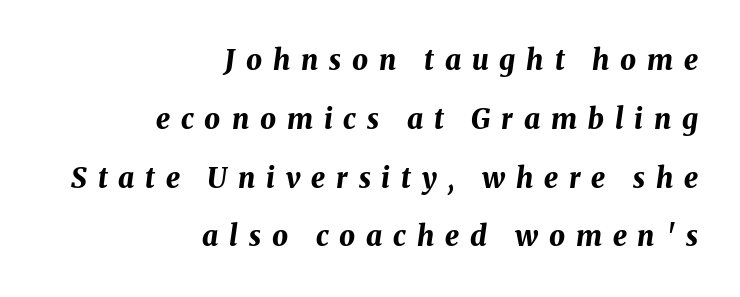
The image shows 28 px bold type, italic (leaning right); set right-aligned, loose line spacing (2.1x), unusually wide letter spacing (+0.39 em), not underlined; medium stroke contrast and a medium x-height.
